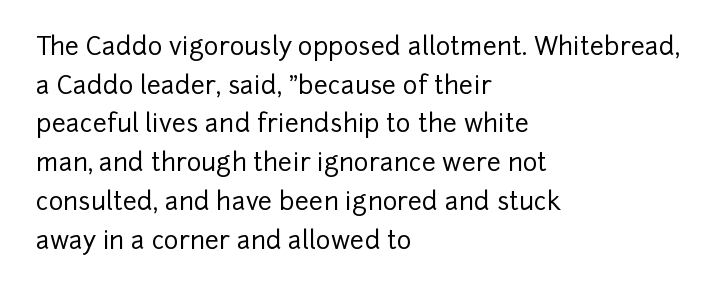
{"italic": "no", "underline": "no", "align": "left", "line_spacing": "normal", "line_spacing_ratio": 1.55, "letter_spacing": "normal", "letter_spacing_em": 0.0, "glyph_px": 25}
